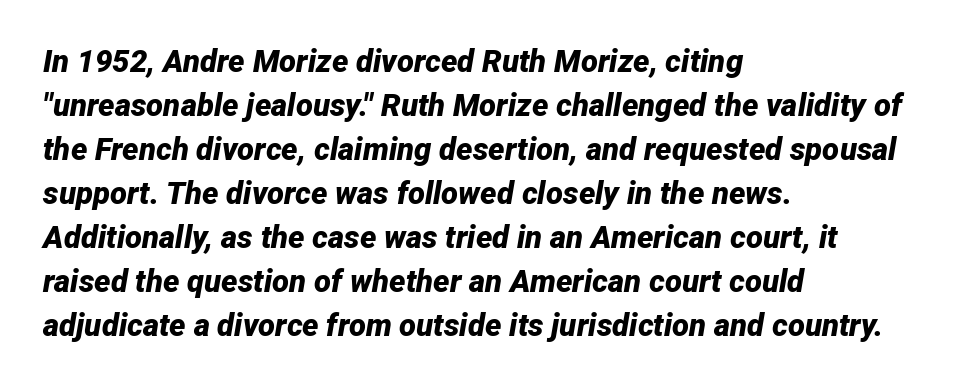
One-word summary of the alignment: left. Normally led — the rows are evenly, conventionally spaced. The passage shown is typed in a proportional face where columns would drift. Summary of weight: heavy, a full bold.
